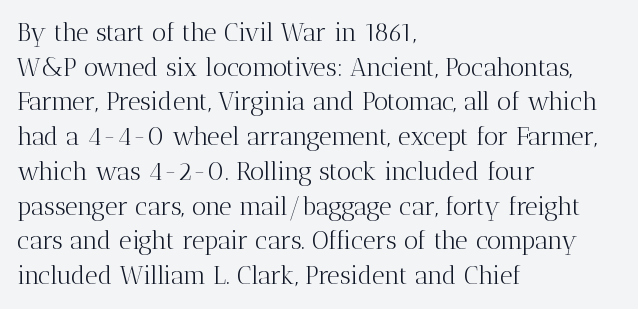
Q: Is the text bold? A: No.
Q: Is the text italic (slanted)? A: No, it is upright.
Q: Is the text underlined? A: No.
Q: How is the paragraph aligned? A: Left-aligned.
Q: Is the spacing between letters normal or unusually wide? A: Normal.
Q: Is the spacing between lines tight, normal or loose? A: Normal.
